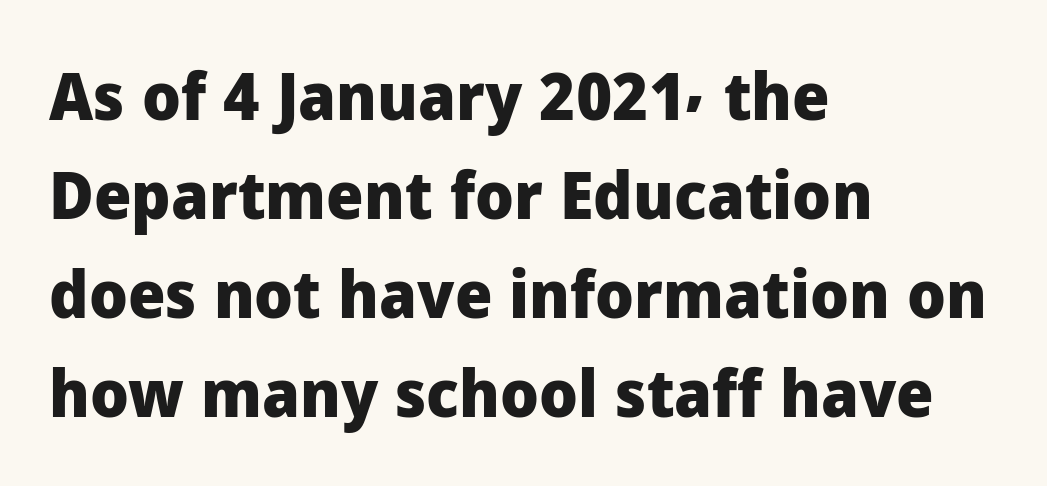
The image shows 66 px heavy sans-serif type, upright; set left-aligned, normal line spacing (1.5x), normal letter spacing, not underlined; low stroke contrast and a medium x-height.
